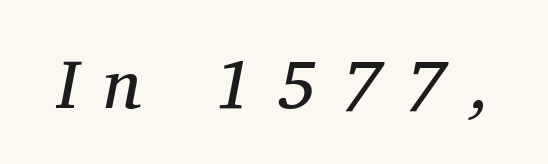
Q: Is the text bold? A: No.
Q: Is the text italic (slanted)? A: Yes, it leans right by about 11 degrees.
Q: Is the typeface a serif or a sans-serif typeface? A: Serif.
Q: Is the text underlined? A: No.
Q: Is the spacing between letters normal or unusually wide? A: Unusually wide.
Q: Width (condensed, normal, or wide)? A: Normal.
Q: Stroke contrast? A: Medium.
Q: x-height? A: Medium.
Q: Monospaced? A: No.
